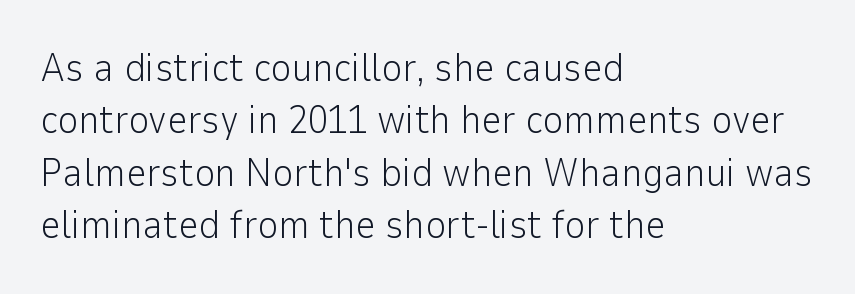
Is the block centered? No — it sits flush against the left margin. Varying glyph widths throughout — classic text-font behaviour. Counters stay open thanks to moderate or lighter strokes. Regular leading. No extra tracking has been applied to these lines.
